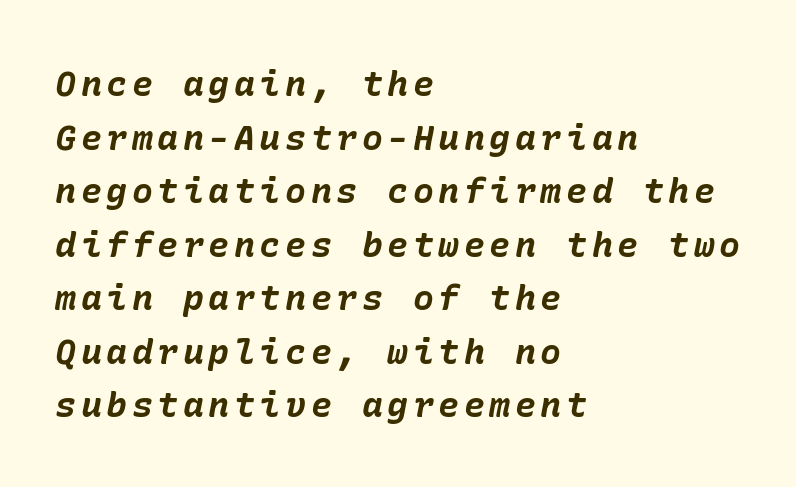
Q: Is the text bold? A: Yes.
Q: Is the text italic (slanted)? A: Yes, it leans right by about 10 degrees.
Q: Is the text underlined? A: No.
Q: How is the paragraph aligned? A: Left-aligned.
Q: Is the spacing between lines tight, normal or loose? A: Normal.
Q: Width (condensed, normal, or wide)? A: Normal.
Q: Stroke contrast? A: Low.
Q: x-height? A: Medium.
